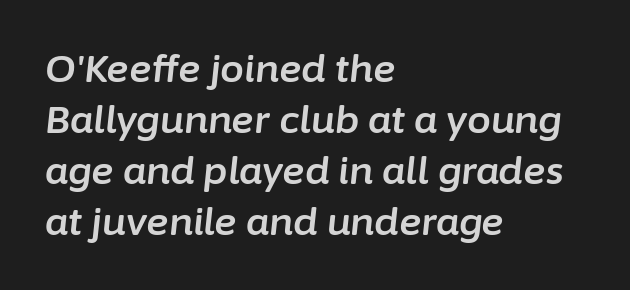
The image shows 38 px text type, italic (leaning right); set left-aligned, normal line spacing (1.34x), normal letter spacing, not underlined; low stroke contrast and a medium x-height.
